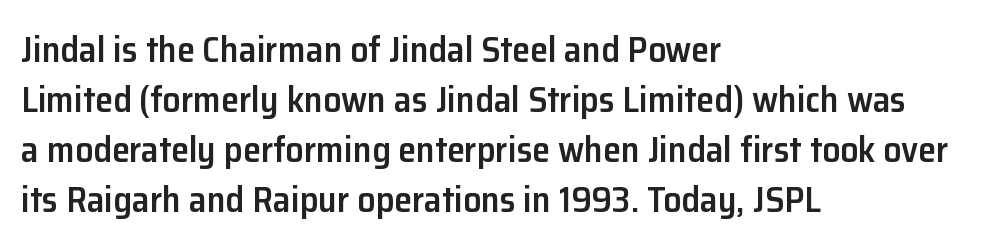
The image shows 36 px semibold sans-serif type, upright; set left-aligned, normal line spacing (1.39x), normal letter spacing, not underlined; low stroke contrast and a medium x-height.
